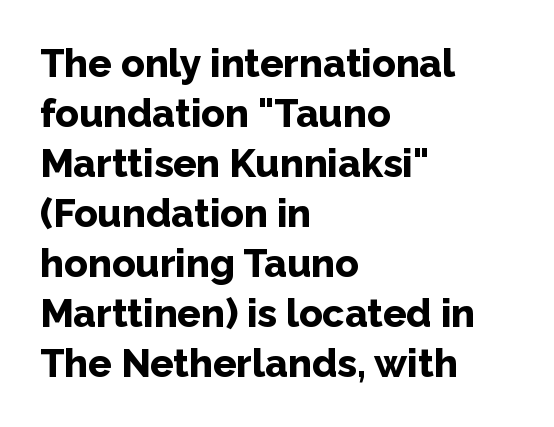
The image shows 39 px bold sans-serif type, upright; set left-aligned, normal line spacing (1.28x), normal letter spacing, not underlined; low stroke contrast and a medium x-height.
